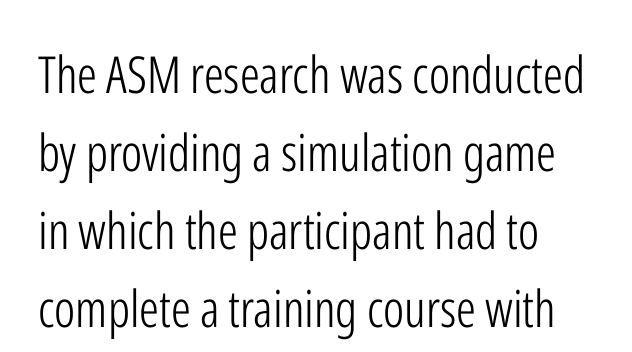
Q: Is the text bold? A: No.
Q: Is the text italic (slanted)? A: No, it is upright.
Q: Is the typeface a serif or a sans-serif typeface? A: Sans-serif.
Q: Is the text underlined? A: No.
Q: Is the spacing between letters normal or unusually wide? A: Normal.
Q: Is the spacing between lines tight, normal or loose? A: Normal.
Q: Width (condensed, normal, or wide)? A: Condensed.
Q: Stroke contrast? A: Low.
Q: x-height? A: Medium.
Q: Monospaced? A: No.
